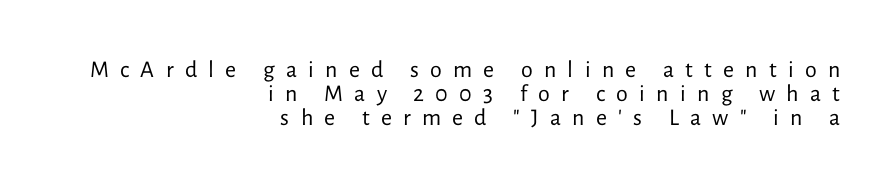
Is the letter spacing exaggerated? Yes — the characters are pushed far apart. Vertical spacing — tight. In CSS terms this would be text-align: right. Posture: upright roman.
